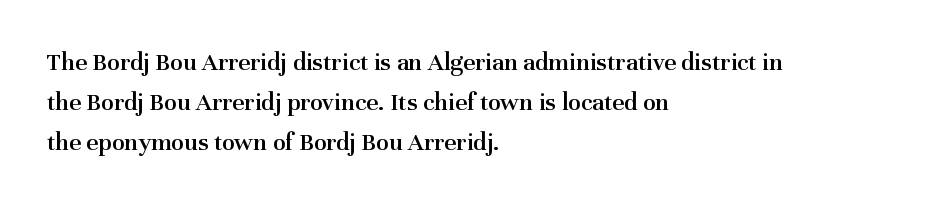
The image shows 26 px text type, upright; set left-aligned, normal line spacing (1.53x), normal letter spacing, not underlined.
